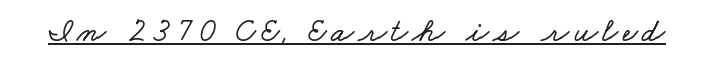
The face used here is proportionally spaced, like ordinary book or web type. The rendered words wear a rule along their underside.
